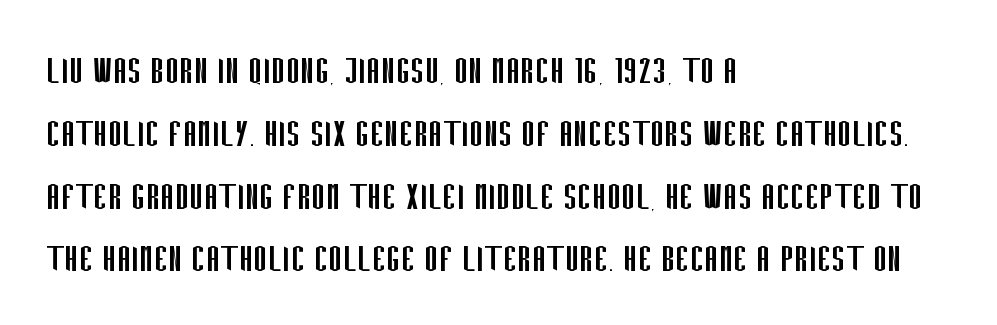
Stems here are at most as thick as an everyday book face. The text block is weighted toward the left margin, trailing off unevenly rightward. The letters advance in unequal steps, a hallmark of proportional type. The glyphs are unaccompanied by any horizontal stroke below them. Successive baselines arrive at the customary interval. Does extra space separate the letters? No, they use regular spacing.
